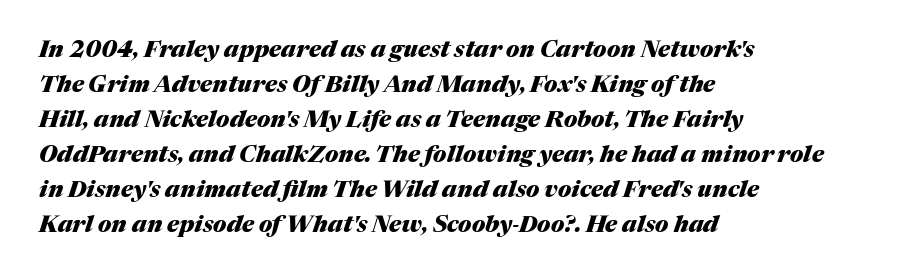
Q: Is the text bold? A: Yes.
Q: Is the text italic (slanted)? A: Yes, it leans right by about 17 degrees.
Q: Is the text underlined? A: No.
Q: How is the paragraph aligned? A: Left-aligned.
Q: Is the spacing between letters normal or unusually wide? A: Normal.
Q: Is the spacing between lines tight, normal or loose? A: Normal.
